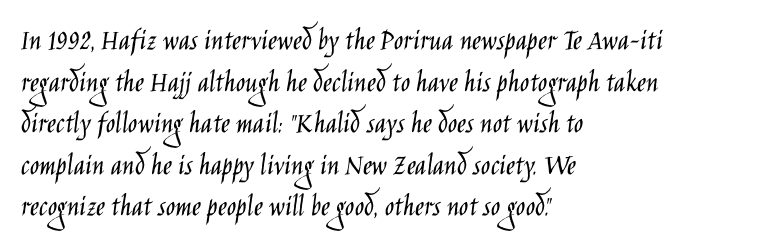
The image shows 31 px light, condensed sans-serif type; set left-aligned, normal line spacing (1.34x), normal letter spacing, not underlined; low stroke contrast and a large x-height.
